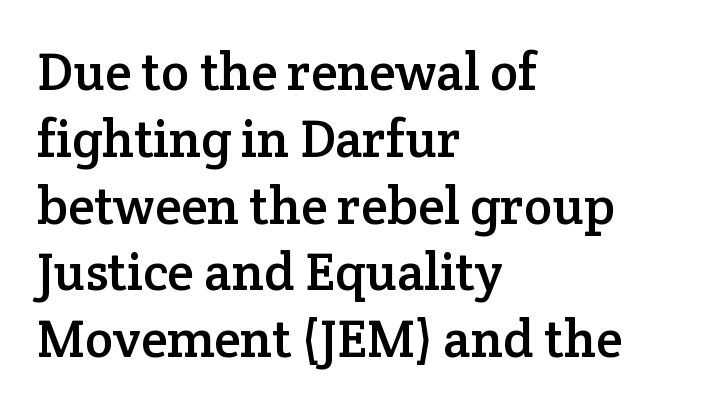
Q: Is the text italic (slanted)? A: No, it is upright.
Q: Is the typeface a serif or a sans-serif typeface? A: Serif.
Q: Is the text underlined? A: No.
Q: How is the paragraph aligned? A: Left-aligned.
Q: Is the spacing between letters normal or unusually wide? A: Normal.
Q: Is the spacing between lines tight, normal or loose? A: Normal.
Q: Width (condensed, normal, or wide)? A: Normal.
Q: Stroke contrast? A: Low.
Q: x-height? A: Medium.
Q: Monospaced? A: No.
